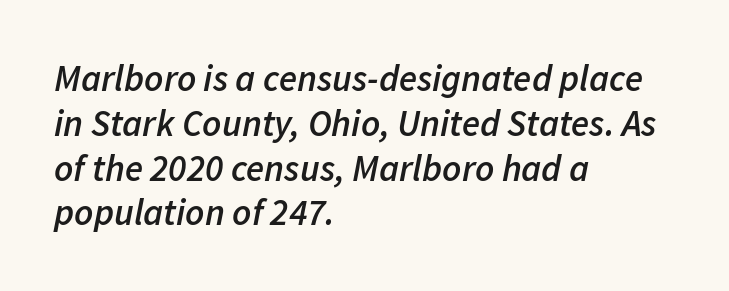
The rendering uses natural spacing where letterforms have individual widths. This sample uses an oblique cut, with every glyph tilted off the vertical. Layout note: lines flush left. What weight is shown? A semibold, between regular and bold. The specimen omits any rule beneath the text block's lines. The line texture is even and compact thanks to regular tracking.
